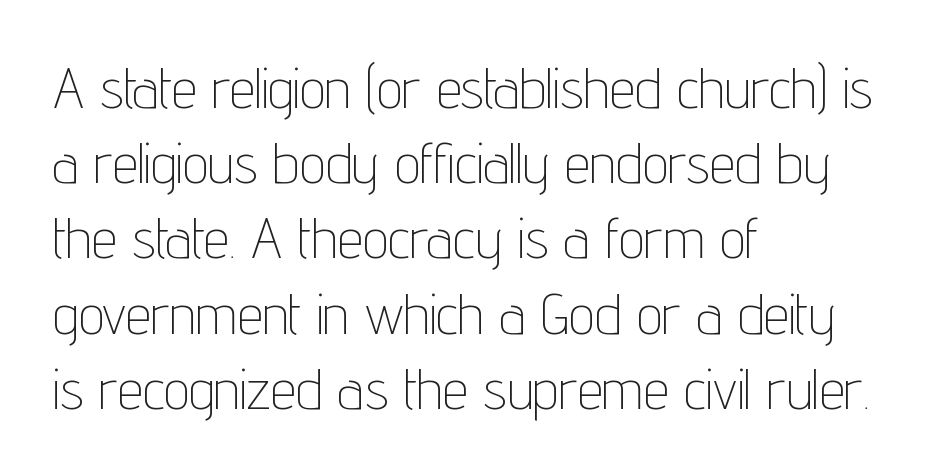
The passage shown is typed in a proportional face where columns would drift. Grotesque or geometric, the face here clearly has no serifs. Weight class: somewhere from thin through regular. Nope, not italic — everything's standing straight. Check the space under the baseline: it is left empty. Each word holds together tightly as a unit, with standard inter-letter gaps.
